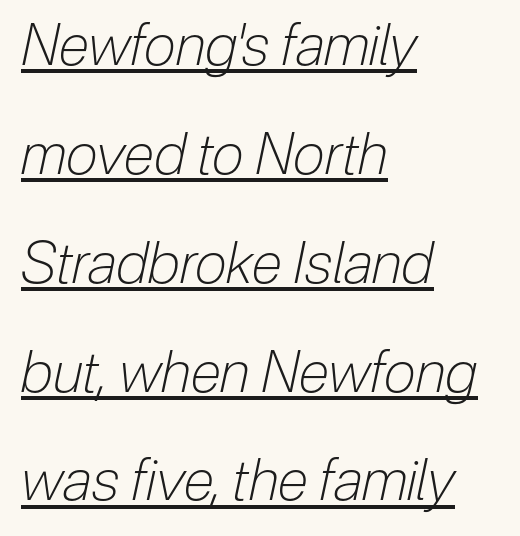
Q: Is the text bold? A: No.
Q: Is the text italic (slanted)? A: Yes, it leans right by about 12 degrees.
Q: Is the text underlined? A: Yes.
Q: How is the paragraph aligned? A: Left-aligned.
Q: Is the spacing between letters normal or unusually wide? A: Normal.
Q: Is the spacing between lines tight, normal or loose? A: Loose.
Q: Width (condensed, normal, or wide)? A: Condensed.
Q: Stroke contrast? A: Low.
Q: x-height? A: Medium.
Q: Monospaced? A: No.
